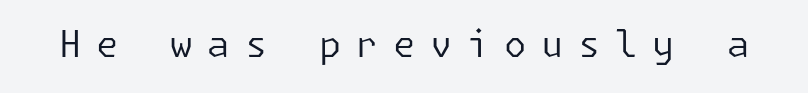
The image shows 36 px regular-weight sans-serif type, upright; set unusually wide letter spacing (+0.41 em), not underlined; low stroke contrast and a medium x-height.
